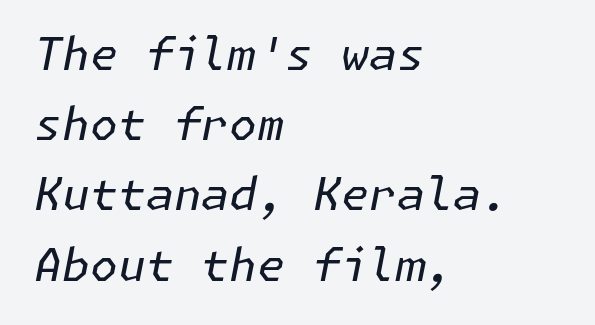
The image shows 45 px regular-weight type, italic (leaning right); set left-aligned, normal line spacing (1.56x), normal letter spacing, not underlined; low stroke contrast and a medium x-height.
